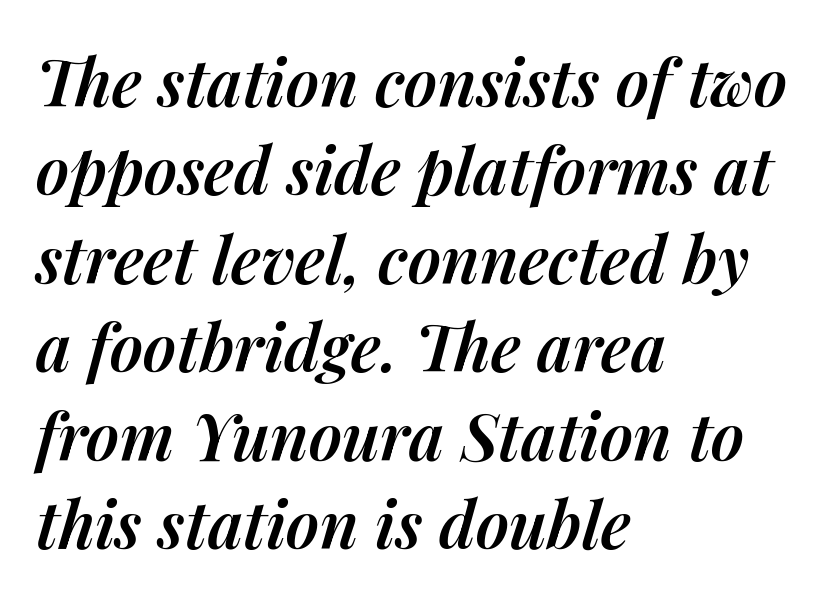
Q: Is the text bold? A: Semi-bold.
Q: Is the text italic (slanted)? A: Yes, it leans right by about 14 degrees.
Q: Is the text underlined? A: No.
Q: How is the paragraph aligned? A: Left-aligned.
Q: Is the spacing between letters normal or unusually wide? A: Normal.
Q: Is the spacing between lines tight, normal or loose? A: Normal.
Q: Width (condensed, normal, or wide)? A: Normal.
Q: Stroke contrast? A: Medium.
Q: x-height? A: Medium.
Q: Monospaced? A: No.
